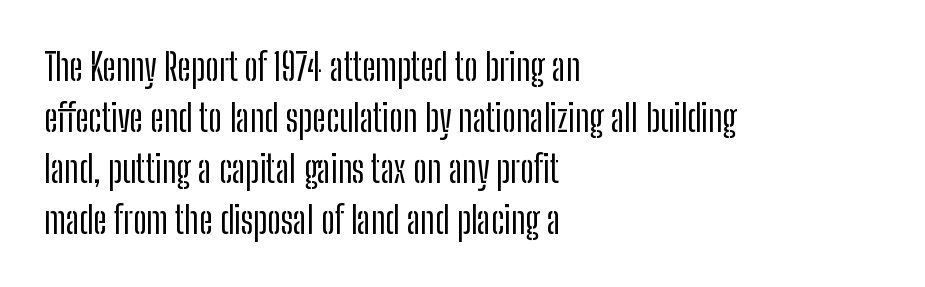
{"serif": "no", "italic": "no", "width": "condensed", "stroke_contrast": "low", "x_height": "medium", "monospaced": "no", "underline": "no", "align": "left", "line_spacing": "normal", "line_spacing_ratio": 1.38, "letter_spacing": "normal", "letter_spacing_em": 0.0, "glyph_px": 37}
